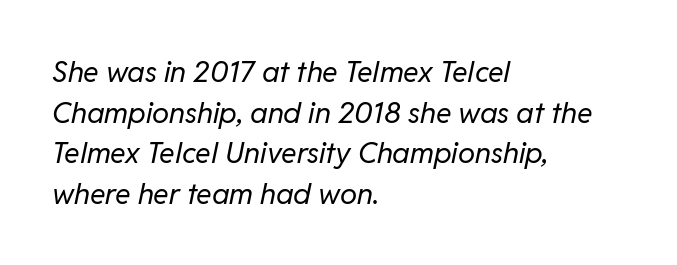
Weight: not bold — regular or lighter. The passage shown leans; its letterforms are oblique. Spacing between characters is what you'd get straight out of the box. The rag falls on the right side of this text block. This sample has the flowing, uneven cadence of proportional lettering.
